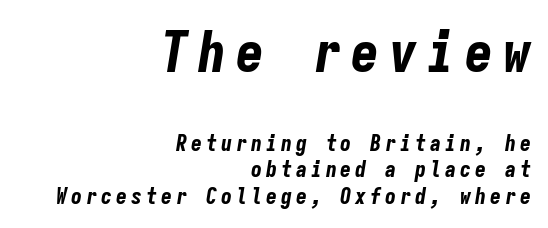
The image shows 56 px bold, condensed type, italic (leaning right), monospaced; set right-aligned, line spacing 1.2x, not underlined; the first (top) block is 2.55x larger; low stroke contrast and a medium x-height.
